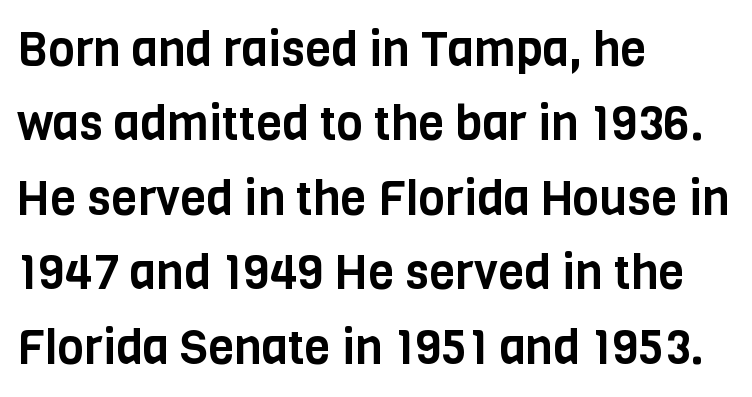
Q: Is the text italic (slanted)? A: No, it is upright.
Q: Is the typeface a serif or a sans-serif typeface? A: Sans-serif.
Q: Is the text underlined? A: No.
Q: How is the paragraph aligned? A: Left-aligned.
Q: Is the spacing between letters normal or unusually wide? A: Normal.
Q: Is the spacing between lines tight, normal or loose? A: Normal.
Q: Width (condensed, normal, or wide)? A: Condensed.
Q: Stroke contrast? A: Low.
Q: x-height? A: Large.
Q: Monospaced? A: No.
